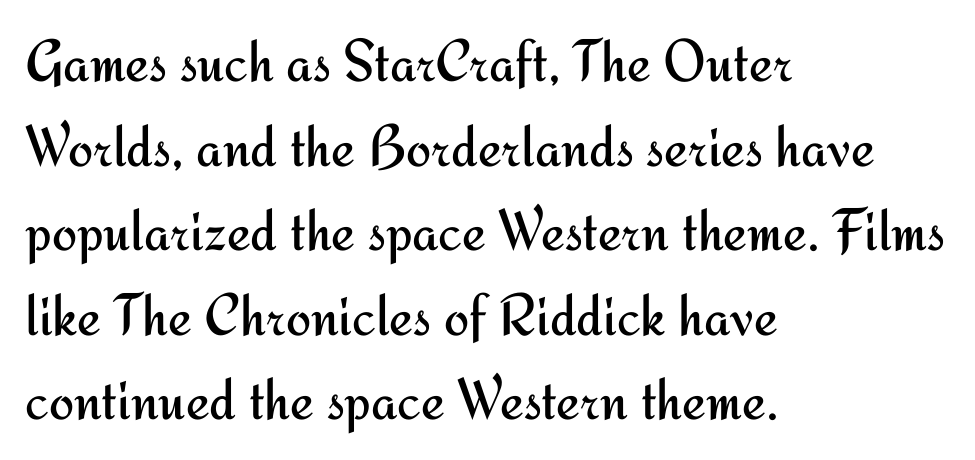
Q: Is the text bold? A: No.
Q: Is the text italic (slanted)? A: No, it is upright.
Q: Is the typeface a serif or a sans-serif typeface? A: Sans-serif.
Q: Is the text underlined? A: No.
Q: How is the paragraph aligned? A: Left-aligned.
Q: Is the spacing between letters normal or unusually wide? A: Normal.
Q: Is the spacing between lines tight, normal or loose? A: Normal.
Q: Width (condensed, normal, or wide)? A: Normal.
Q: Stroke contrast? A: Medium.
Q: x-height? A: Small.
Q: Monospaced? A: No.
